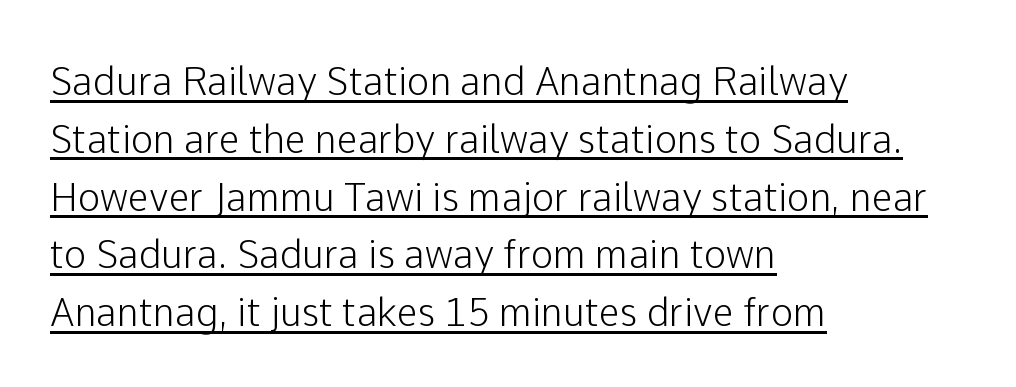
Q: Is the text italic (slanted)? A: No, it is upright.
Q: Is the typeface a serif or a sans-serif typeface? A: Sans-serif.
Q: Is the text underlined? A: Yes.
Q: How is the paragraph aligned? A: Left-aligned.
Q: Is the spacing between letters normal or unusually wide? A: Normal.
Q: Is the spacing between lines tight, normal or loose? A: Normal.
Q: Width (condensed, normal, or wide)? A: Normal.
Q: Stroke contrast? A: Low.
Q: x-height? A: Medium.
Q: Monospaced? A: No.
